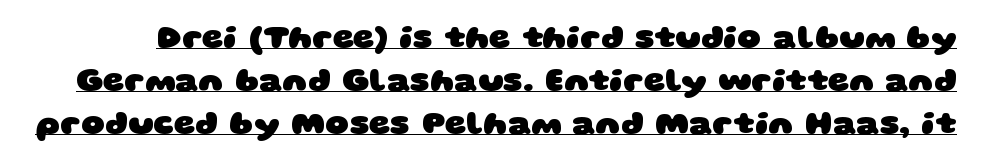
{"serif": "no", "bold": "yes", "weight": "heavy", "width": "wide", "stroke_contrast": "low", "x_height": "large", "monospaced": "no", "underline": "yes", "line_spacing": "normal", "line_spacing_ratio": 1.3, "letter_spacing": "normal", "letter_spacing_em": 0.0, "glyph_px": 33}
